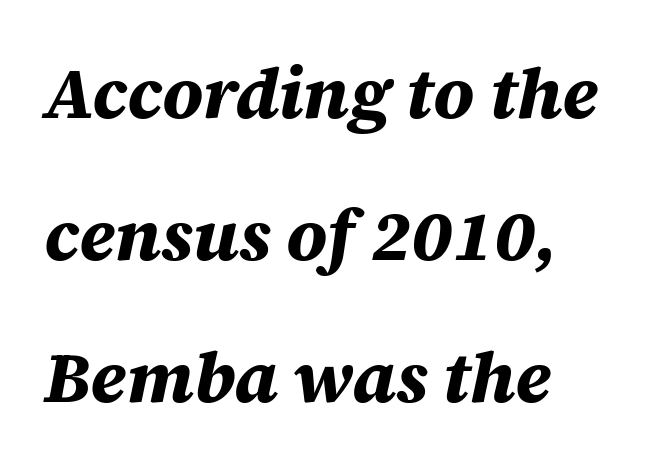
{"italic": "yes", "lean": "right", "slant_degrees": 12, "bold": "yes", "weight": "bold", "width": "normal", "stroke_contrast": "medium", "x_height": "large", "monospaced": "no", "underline": "no", "align": "left", "line_spacing": "loose", "line_spacing_ratio": 2.0, "letter_spacing": "normal", "letter_spacing_em": 0.0, "glyph_px": 71}
